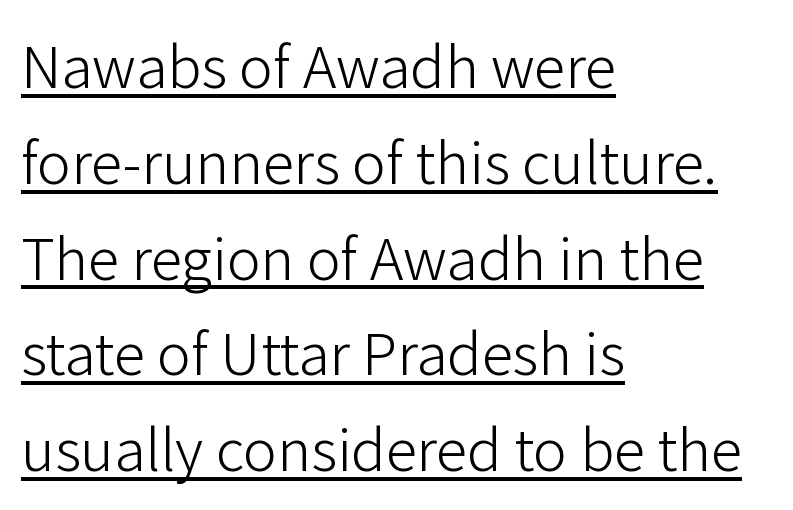
{"serif": "no", "italic": "no", "bold": "no", "weight": "light", "width": "normal", "stroke_contrast": "low", "x_height": "medium", "monospaced": "no", "underline": "yes", "align": "left", "line_spacing": "normal", "line_spacing_ratio": 1.68, "letter_spacing": "normal", "letter_spacing_em": 0.0, "glyph_px": 57}
